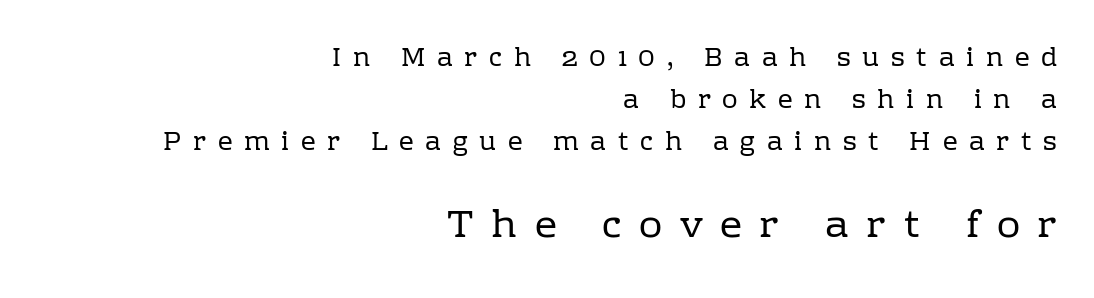
The image shows 39 px regular-weight serif type, upright; set right-aligned, normal line spacing (1.61x), unusually wide letter spacing (+0.45 em), not underlined; the second (bottom) block is 1.5x larger; low stroke contrast and a medium x-height.
